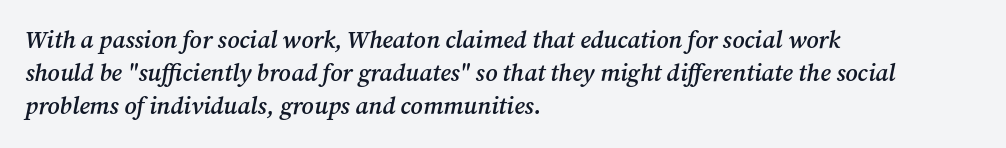
Is the type slanted? Yes — the strokes lean at a clear angle. Honestly, the row spacing looks completely unremarkable. These lines are set flush left with a ragged right edge. No word sits above an underline.
